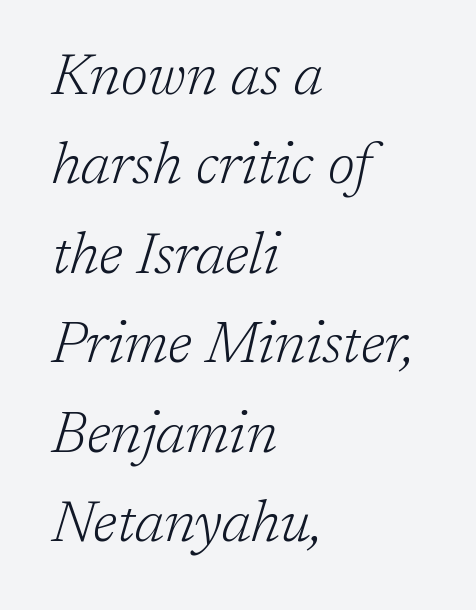
The image shows 57 px light serif type, italic (leaning right); set left-aligned, normal line spacing (1.57x), normal letter spacing, not underlined; low stroke contrast and a medium x-height.
